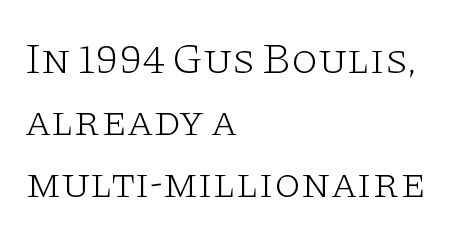
The image shows 43 px light, wide serif type, upright; set left-aligned, normal line spacing (1.44x), normal letter spacing, not underlined; low stroke contrast and a large x-height.
